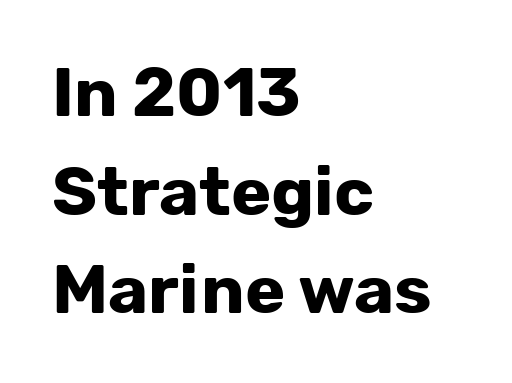
Q: Is the text bold? A: Yes.
Q: Is the text italic (slanted)? A: No, it is upright.
Q: Is the typeface a serif or a sans-serif typeface? A: Sans-serif.
Q: Is the text underlined? A: No.
Q: How is the paragraph aligned? A: Left-aligned.
Q: Is the spacing between letters normal or unusually wide? A: Normal.
Q: Is the spacing between lines tight, normal or loose? A: Normal.
Q: Width (condensed, normal, or wide)? A: Normal.
Q: Stroke contrast? A: Low.
Q: x-height? A: Medium.
Q: Monospaced? A: No.
